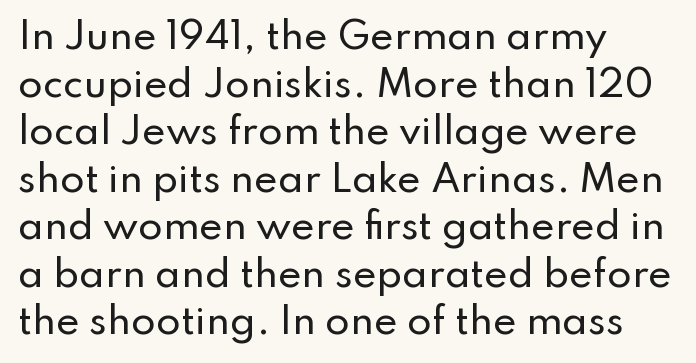
{"serif": "no", "italic": "no", "width": "normal", "stroke_contrast": "low", "x_height": "small", "monospaced": "no", "underline": "no", "align": "left", "line_spacing": "normal", "line_spacing_ratio": 1.32, "letter_spacing": "normal", "letter_spacing_em": 0.0, "glyph_px": 36}
